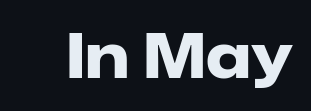
Letters rest on an invisible, unmarked baseline. This is the regular roman posture of the typeface. Heavy-handed strokes throughout: this text is bold. The letters sit at their default tracking, neither squeezed nor spread. Note the varied advance widths — an 'i' is clearly narrower than an 'm'. The font family rendered here belongs to the sans-serif group.
